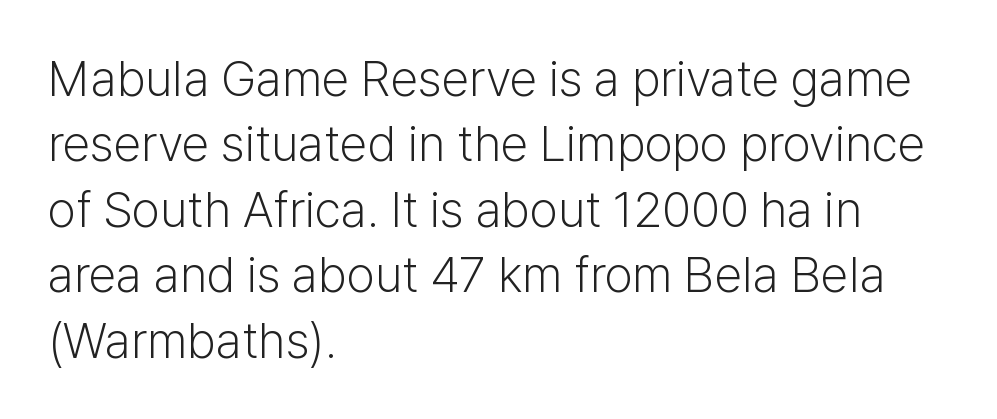
{"serif": "no", "italic": "no", "bold": "no", "weight": "light", "width": "normal", "stroke_contrast": "low", "x_height": "medium", "monospaced": "no", "underline": "no", "align": "left", "line_spacing": "normal", "line_spacing_ratio": 1.31, "letter_spacing": "normal", "letter_spacing_em": 0.0, "glyph_px": 50}
